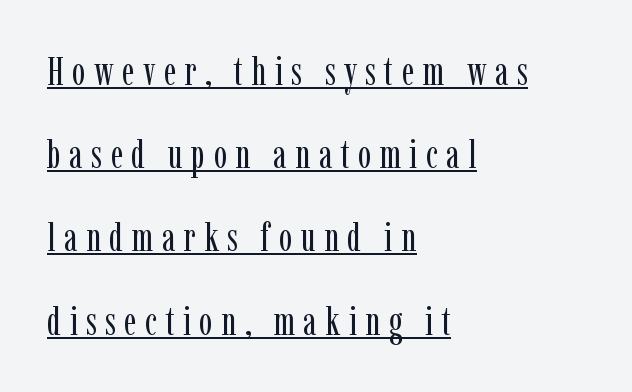
The image shows 40 px regular-weight, condensed serif type, upright; set left-aligned, loose line spacing (2.08x), unusually wide letter spacing (+0.21 em), underlined; low stroke contrast and a medium x-height.
